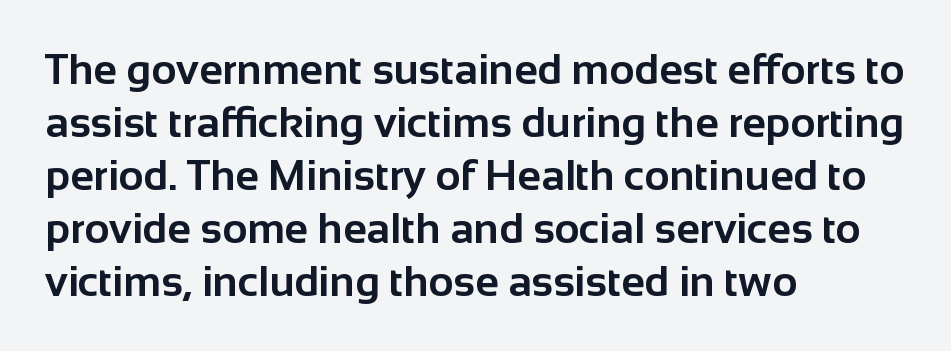
{"serif": "no", "italic": "no", "bold": "yes", "weight": "bold", "width": "normal", "stroke_contrast": "low", "x_height": "medium", "monospaced": "no", "underline": "no", "align": "left", "line_spacing_ratio": 1.23, "letter_spacing": "normal", "letter_spacing_em": 0.0, "glyph_px": 43}
